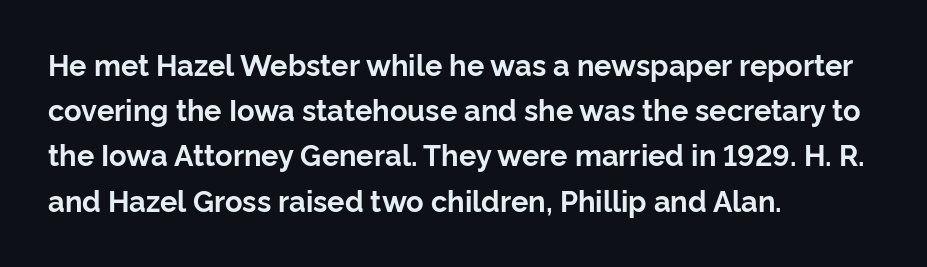
{"serif": "no", "italic": "no", "bold": "yes", "weight": "bold", "width": "normal", "stroke_contrast": "low", "x_height": "medium", "monospaced": "no", "underline": "no", "align": "left", "line_spacing": "normal", "line_spacing_ratio": 1.56, "letter_spacing": "normal", "letter_spacing_em": 0.0, "glyph_px": 29}
